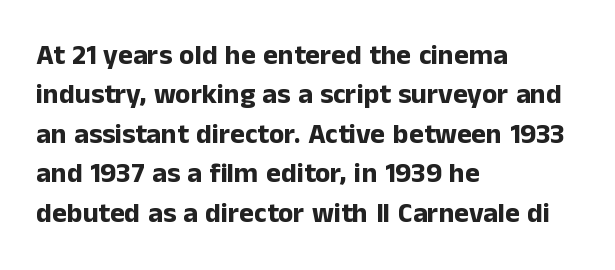
Q: Is the text bold? A: Yes.
Q: Is the text italic (slanted)? A: No, it is upright.
Q: Is the typeface a serif or a sans-serif typeface? A: Sans-serif.
Q: Is the text underlined? A: No.
Q: How is the paragraph aligned? A: Left-aligned.
Q: Is the spacing between letters normal or unusually wide? A: Normal.
Q: Is the spacing between lines tight, normal or loose? A: Normal.
Q: Width (condensed, normal, or wide)? A: Normal.
Q: Stroke contrast? A: Low.
Q: x-height? A: Medium.
Q: Monospaced? A: No.
